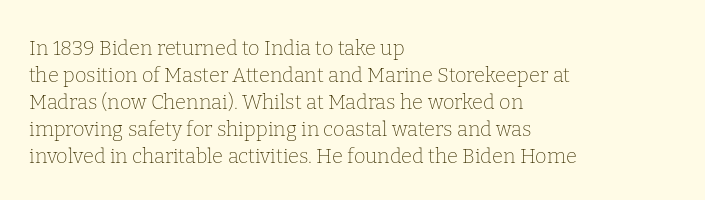
Q: Is the text bold? A: No.
Q: Is the text italic (slanted)? A: No, it is upright.
Q: Is the text underlined? A: No.
Q: How is the paragraph aligned? A: Left-aligned.
Q: Is the spacing between letters normal or unusually wide? A: Normal.
Q: Is the spacing between lines tight, normal or loose? A: Normal.
